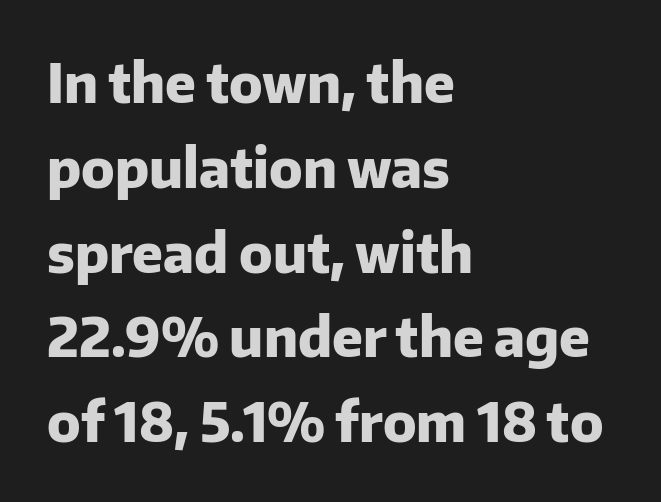
The image shows 54 px heavy sans-serif type, upright; set left-aligned, normal line spacing (1.57x), normal letter spacing, not underlined; low stroke contrast and a medium x-height.
